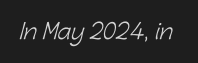
{"bold": "no", "underline": "no", "letter_spacing": "normal", "letter_spacing_em": 0.0, "glyph_px": 21}
